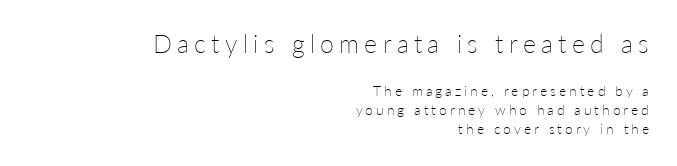
Q: Is the text bold? A: No.
Q: Is the text italic (slanted)? A: No, it is upright.
Q: Is the text underlined? A: No.
Q: How is the paragraph aligned? A: Right-aligned.
Q: Is the spacing between letters normal or unusually wide? A: Unusually wide.
Q: Is the spacing between lines tight, normal or loose? A: Normal.
Q: Which block of text is set in a larger size, the first (top) or the second (bottom)? A: The first (top) one.
